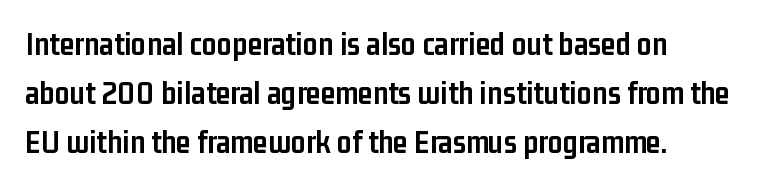
The image shows 33 px semibold, condensed sans-serif type, upright; set left-aligned, normal line spacing (1.48x), normal letter spacing, not underlined; low stroke contrast and a medium x-height.
